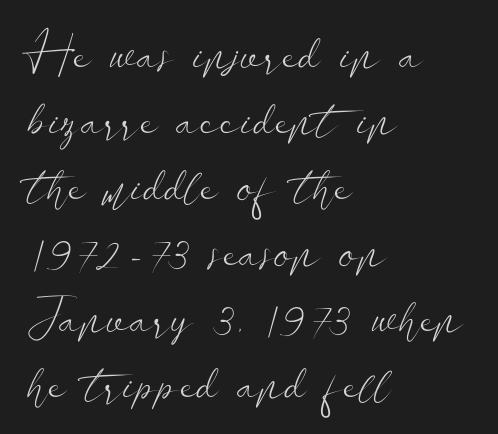
The passage is arranged the way most books set body copy — flush left. Nothing sits at the stroke ends, so this counts as sans-serif. The letters advance in unequal steps, a hallmark of proportional type. The gaps between neighbouring characters are ordinary and unremarkable.
